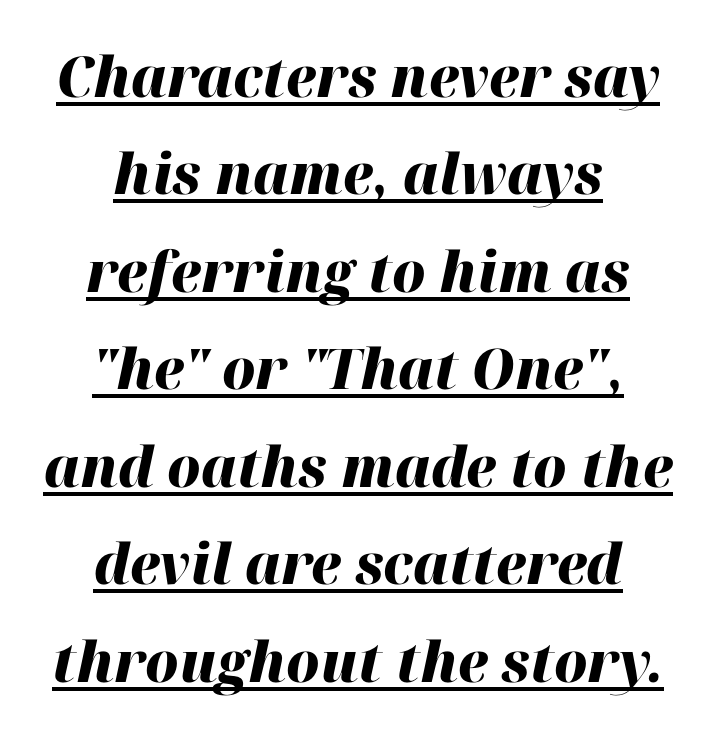
Notice how the passage keeps no hard edge, just a central spine. Every word sits above its own underline. Students, this is bold: see how much ink each stroke carries. Is this a fixed-width face? No — the glyphs have proportional, varying widths.
